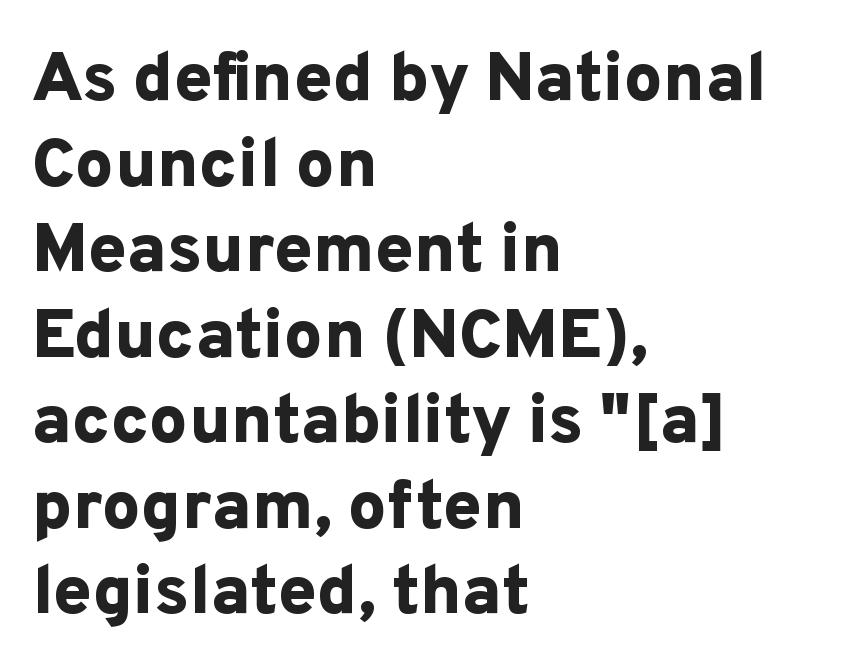
The image shows 69 px bold sans-serif type, upright; set left-aligned, line spacing 1.24x, normal letter spacing, not underlined; low stroke contrast and a medium x-height.
